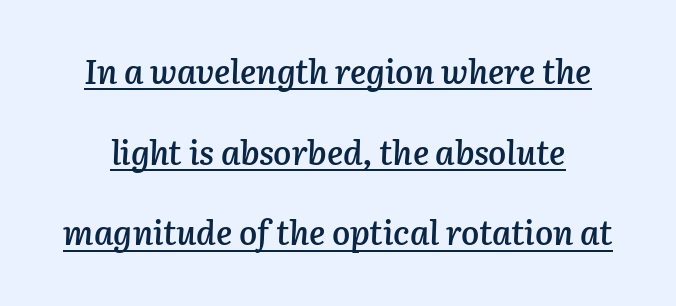
Would a proofreader flag this as italicized? Yes. On the weight axis this lands at semibold, roughly 600. The lines are spread far apart with generous leading. Students, note that the glyphs here touch the page at normal intervals. Varying glyph widths throughout — classic text-font behaviour. Beneath each row of characters lies a ruled line.
